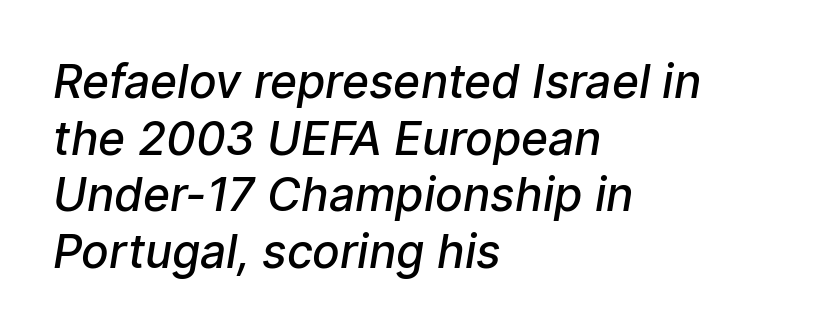
{"serif": "no", "bold": "semi", "weight": "semibold", "width": "normal", "stroke_contrast": "low", "x_height": "medium", "monospaced": "no", "underline": "no", "align": "left", "line_spacing_ratio": 1.23, "letter_spacing": "normal", "letter_spacing_em": 0.0, "glyph_px": 46}
